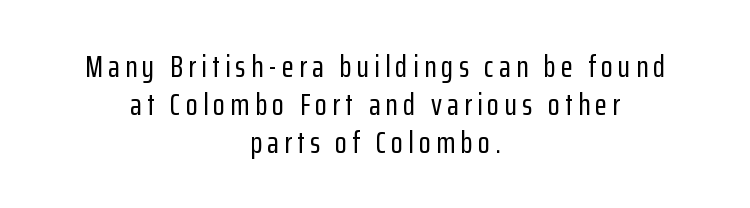
The rag falls on both sides of this text block equally. I'd call this a sans setting — the letters go barefoot. Varying glyph widths throughout — classic text-font behaviour. Ordinary non-slanted type is in use. The foot of each line stays bare and open.
